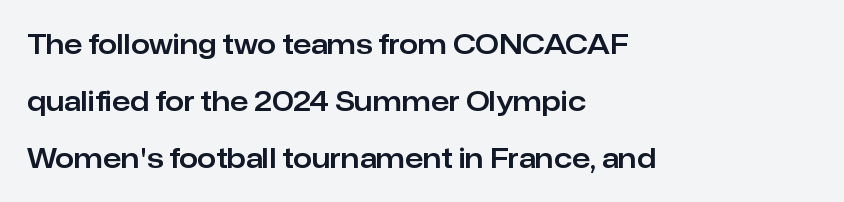
Q: Is the text italic (slanted)? A: No, it is upright.
Q: Is the text underlined? A: No.
Q: How is the paragraph aligned? A: Left-aligned.
Q: Is the spacing between letters normal or unusually wide? A: Normal.
Q: Is the spacing between lines tight, normal or loose? A: Loose.
